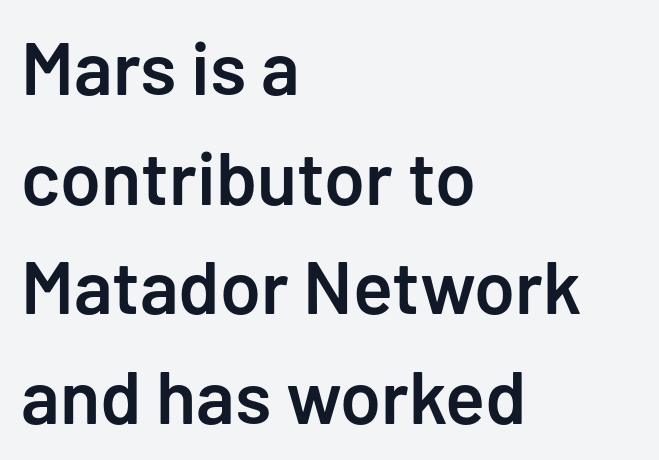
A typesetter would call this zero additional tracking. Casual observation: everything's shoved over to the left. Posture: vertical. Horizontal bands of white between lines are of average thickness.
